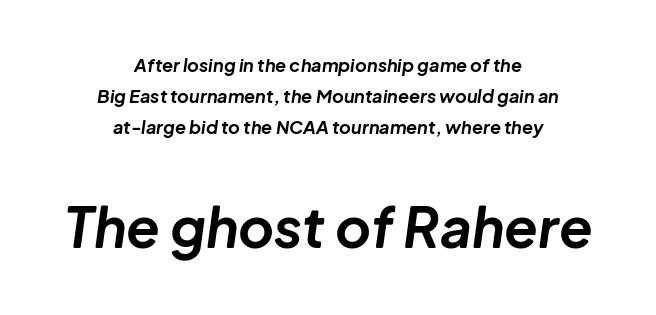
{"italic": "yes", "lean": "right", "slant_degrees": 8, "bold": "yes", "weight": "bold", "width": "normal", "stroke_contrast": "low", "x_height": "medium", "monospaced": "no", "underline": "no", "align": "center", "line_spacing_ratio": 1.73, "letter_spacing": "normal", "letter_spacing_em": 0.0, "larger_block": "second", "size_ratio": 3.06, "glyph_px": 55}
